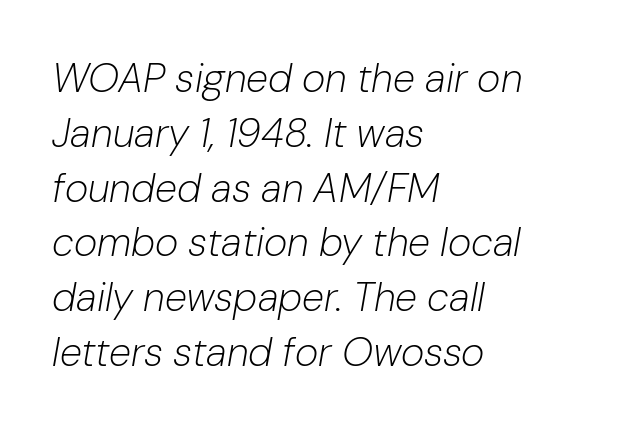
Line starts are locked; line ends wander. Think of a printed novel: that variable character pitch is what you see here. Descenders hang freely into open space. These lines keep a tight, regular rhythm from letter to letter. Horizontal bands of white between lines are of average thickness.
